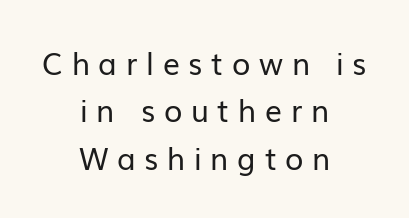
The rag falls on both sides of this text block equally. A typesetter would label this face a sans. This sample uses expanded letter spacing, leaving extra air between glyphs. This sample keeps an unexceptional amount of space between lines. The font is comparable to plain body text, perhaps lighter. The rendering uses natural spacing where letterforms have individual widths.
